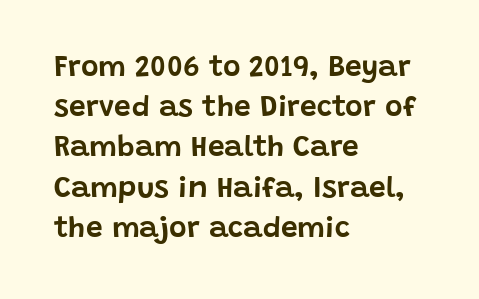
The image shows 30 px sans-serif type, upright; set left-aligned, normal line spacing (1.34x), normal letter spacing, not underlined; low stroke contrast and a large x-height.
